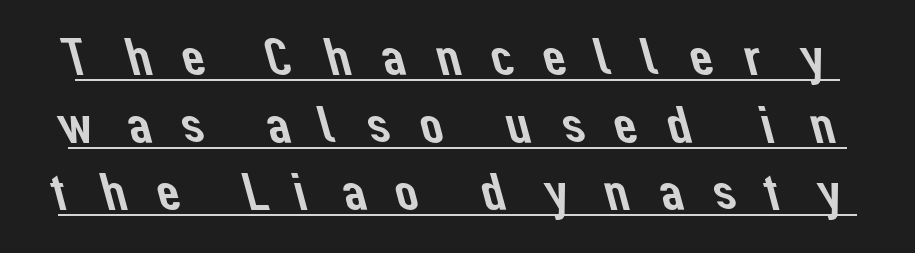
{"serif": "no", "width": "normal", "stroke_contrast": "low", "x_height": "medium", "monospaced": "no", "underline": "yes", "line_spacing": "normal", "line_spacing_ratio": 1.3, "letter_spacing": "wide", "letter_spacing_em": 0.48, "glyph_px": 52}
